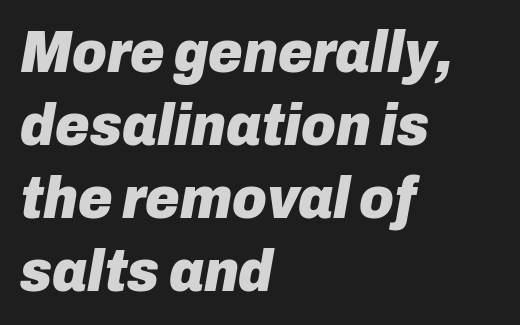
Q: Is the text bold? A: Yes.
Q: Is the text italic (slanted)? A: Yes, it leans right by about 10 degrees.
Q: Is the text underlined? A: No.
Q: How is the paragraph aligned? A: Left-aligned.
Q: Is the spacing between letters normal or unusually wide? A: Normal.
Q: Width (condensed, normal, or wide)? A: Normal.
Q: Stroke contrast? A: Low.
Q: x-height? A: Medium.
Q: Monospaced? A: No.
